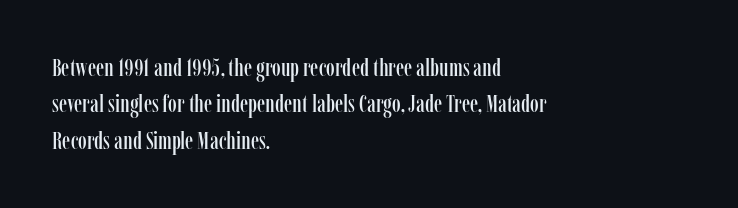
{"italic": "no", "underline": "no", "align": "left", "line_spacing": "normal", "line_spacing_ratio": 1.46, "letter_spacing": "normal", "letter_spacing_em": 0.0, "glyph_px": 25}
